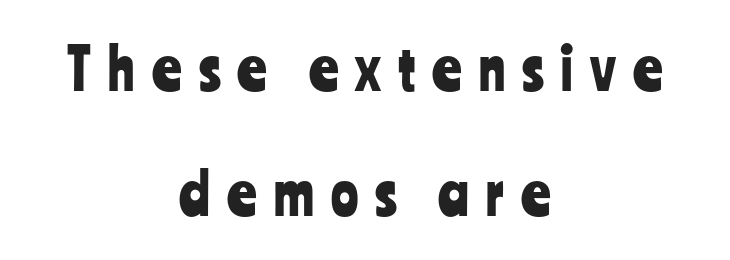
Q: Is the text italic (slanted)? A: No, it is upright.
Q: Is the typeface a serif or a sans-serif typeface? A: Sans-serif.
Q: Is the text underlined? A: No.
Q: How is the paragraph aligned? A: Centered.
Q: Is the spacing between letters normal or unusually wide? A: Unusually wide.
Q: Is the spacing between lines tight, normal or loose? A: Loose.
Q: Width (condensed, normal, or wide)? A: Condensed.
Q: Stroke contrast? A: Low.
Q: x-height? A: Medium.
Q: Monospaced? A: No.
